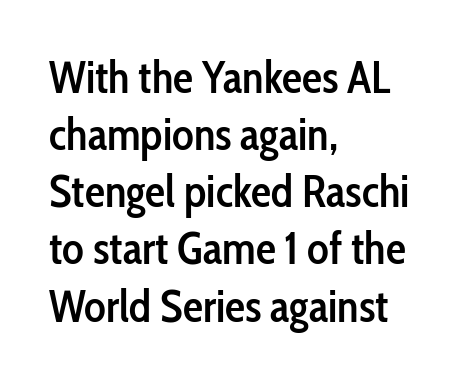
Q: Is the text bold? A: Semi-bold.
Q: Is the text italic (slanted)? A: No, it is upright.
Q: Is the typeface a serif or a sans-serif typeface? A: Sans-serif.
Q: Is the text underlined? A: No.
Q: How is the paragraph aligned? A: Left-aligned.
Q: Is the spacing between letters normal or unusually wide? A: Normal.
Q: Is the spacing between lines tight, normal or loose? A: Normal.
Q: Width (condensed, normal, or wide)? A: Condensed.
Q: Stroke contrast? A: Low.
Q: x-height? A: Medium.
Q: Monospaced? A: No.
